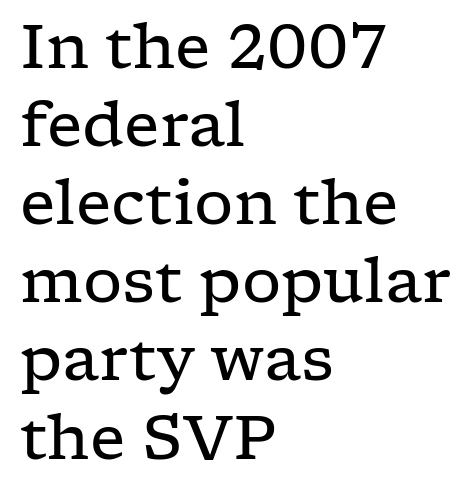
Q: Is the text bold? A: No.
Q: Is the text italic (slanted)? A: No, it is upright.
Q: Is the typeface a serif or a sans-serif typeface? A: Serif.
Q: Is the text underlined? A: No.
Q: How is the paragraph aligned? A: Left-aligned.
Q: Is the spacing between letters normal or unusually wide? A: Normal.
Q: Is the spacing between lines tight, normal or loose? A: Normal.
Q: Width (condensed, normal, or wide)? A: Wide.
Q: Stroke contrast? A: Low.
Q: x-height? A: Medium.
Q: Monospaced? A: No.
